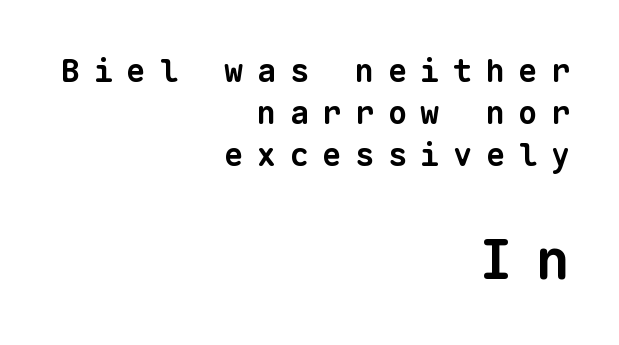
Q: Is the text bold? A: Yes.
Q: Is the typeface a serif or a sans-serif typeface? A: Sans-serif.
Q: Is the text underlined? A: No.
Q: How is the paragraph aligned? A: Right-aligned.
Q: Is the spacing between letters normal or unusually wide? A: Unusually wide.
Q: Is the spacing between lines tight, normal or loose? A: Normal.
Q: Which block of text is set in a larger size, the first (top) or the second (bottom)? A: The second (bottom) one.
Q: Width (condensed, normal, or wide)? A: Normal.
Q: Stroke contrast? A: Low.
Q: x-height? A: Medium.
Q: Monospaced? A: Yes.
